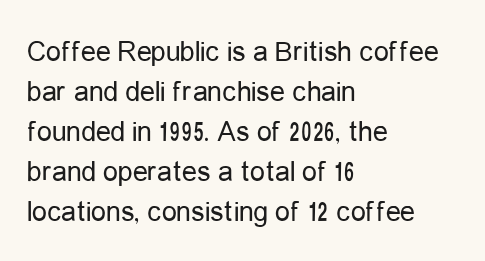
Upright lettering throughout. Where is the straight margin? On the left. These glyphs show unthickened strokes, regular width or finer. Spacing verdict: proportional, widths tailored to each character. The lines sit at an ordinary, default distance from one another.
